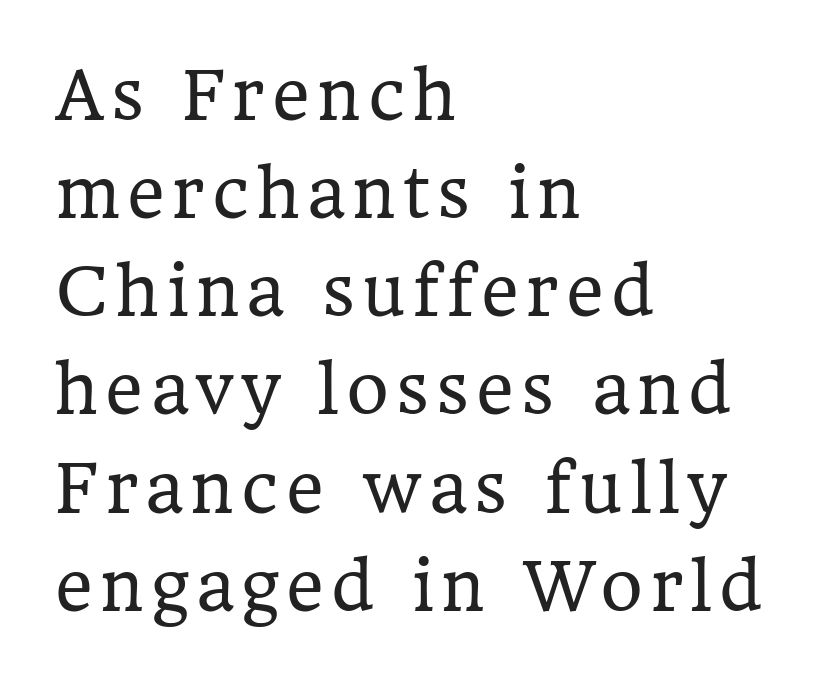
{"serif": "yes", "italic": "no", "bold": "no", "weight": "regular", "width": "normal", "stroke_contrast": "low", "x_height": "medium", "monospaced": "no", "underline": "no", "align": "left", "line_spacing": "normal", "line_spacing_ratio": 1.51, "glyph_px": 65}
